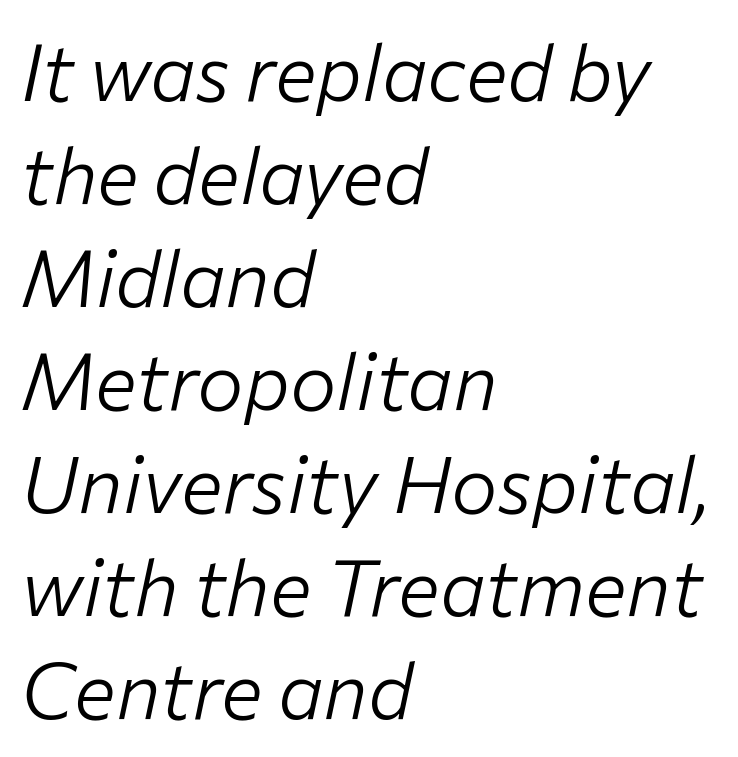
The image shows 78 px light type, italic (leaning right); set left-aligned, normal line spacing (1.32x), normal letter spacing, not underlined; low stroke contrast and a medium x-height.
